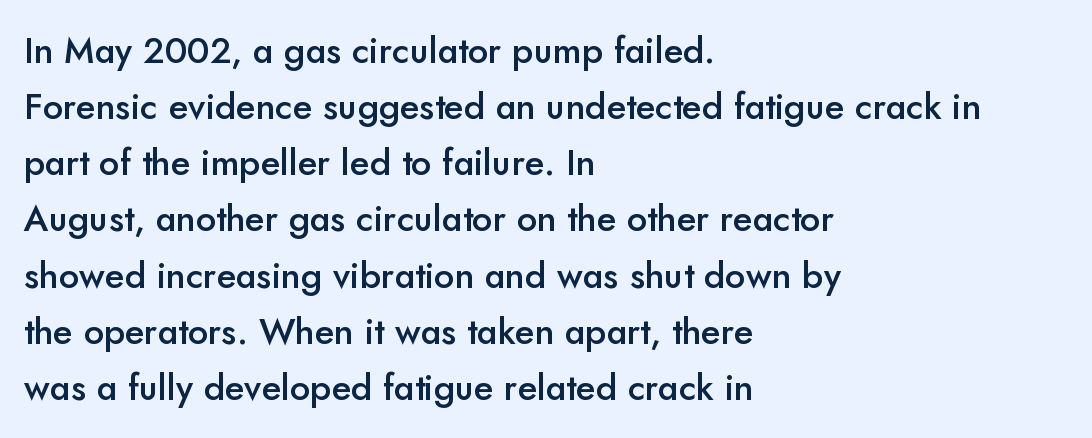
Character widths vary here, with narrow letters taking less room than wide ones. Visually the block forms a straight wall on the left and a jagged coastline on the right. The characters display no serif detailing; their extremities are plain. These words are printed semibold, heavier than regular yet not bold.
